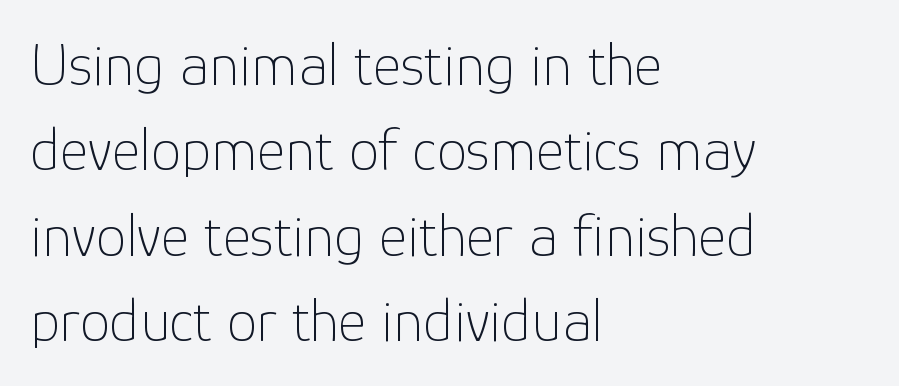
Q: Is the text bold? A: No.
Q: Is the text italic (slanted)? A: No, it is upright.
Q: Is the typeface a serif or a sans-serif typeface? A: Sans-serif.
Q: Is the text underlined? A: No.
Q: How is the paragraph aligned? A: Left-aligned.
Q: Is the spacing between letters normal or unusually wide? A: Normal.
Q: Is the spacing between lines tight, normal or loose? A: Normal.
Q: Width (condensed, normal, or wide)? A: Normal.
Q: Stroke contrast? A: Low.
Q: x-height? A: Medium.
Q: Monospaced? A: No.
